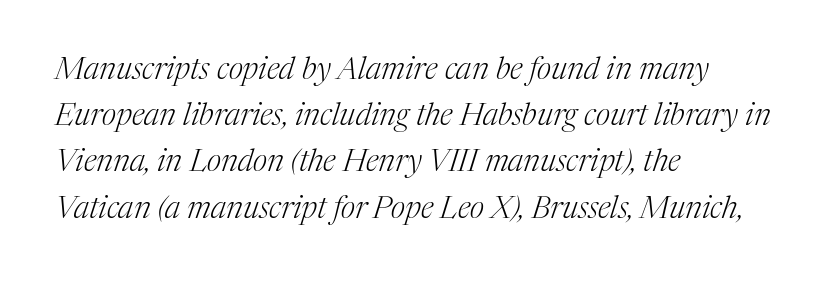
{"serif": "yes", "italic": "yes", "lean": "right", "slant_degrees": 17, "bold": "no", "weight": "light", "width": "normal", "stroke_contrast": "medium", "x_height": "medium", "monospaced": "no", "underline": "no", "align": "left", "line_spacing": "normal", "line_spacing_ratio": 1.49, "letter_spacing": "normal", "letter_spacing_em": 0.0, "glyph_px": 31}
